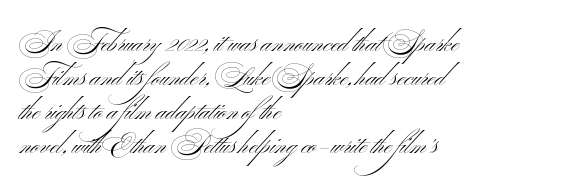
Q: Is the text bold? A: No.
Q: Is the text underlined? A: No.
Q: How is the paragraph aligned? A: Left-aligned.
Q: Is the spacing between letters normal or unusually wide? A: Normal.
Q: Is the spacing between lines tight, normal or loose? A: Normal.
